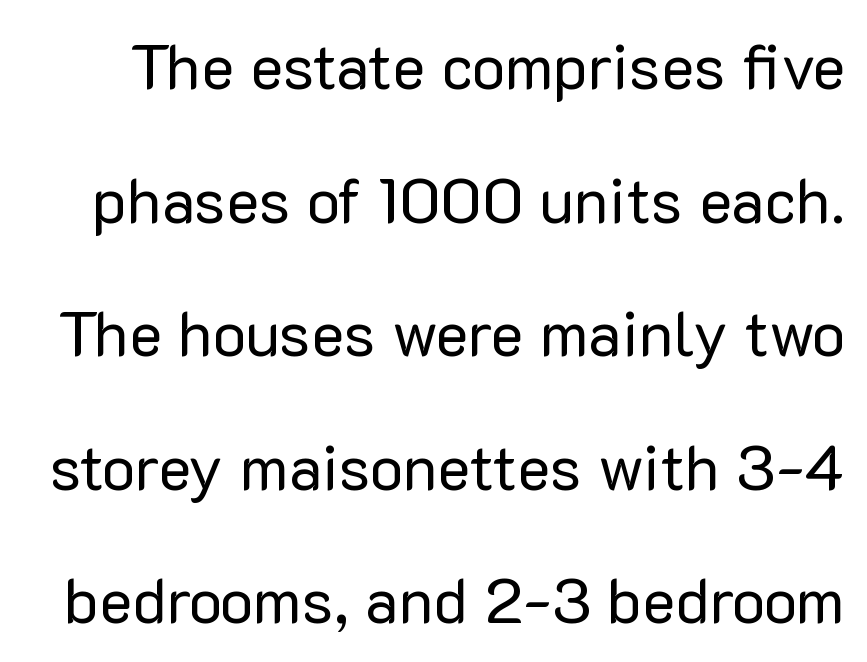
Stroke thickness stays within the range of a standard reading face or lighter. Any mark beneath the type? The region is blank. This sample has the flowing, uneven cadence of proportional lettering. What's the leading like? Stretched, with rows far apart.
